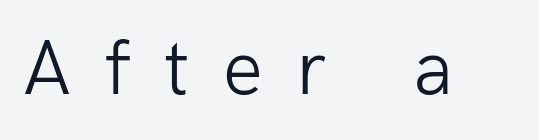
{"serif": "no", "italic": "no", "bold": "no", "weight": "light", "width": "normal", "stroke_contrast": "low", "x_height": "medium", "monospaced": "no", "underline": "no", "letter_spacing": "wide", "letter_spacing_em": 0.42, "glyph_px": 79}
